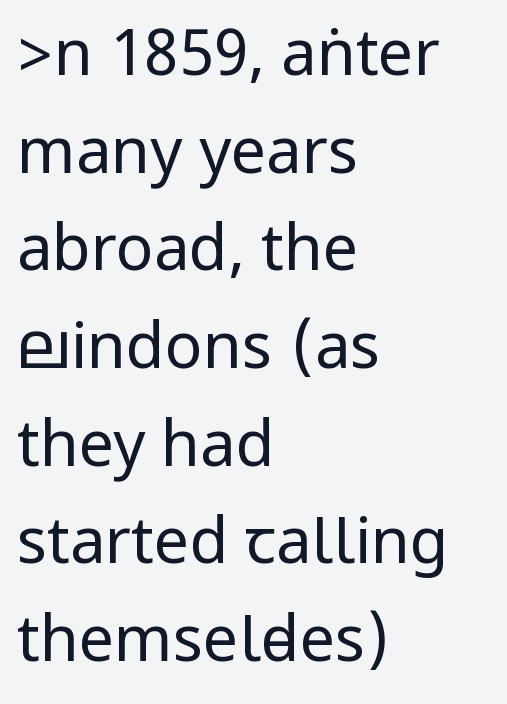
This block has exactly the height ordinary leading produces. No extra ink here — the face is not bold. Which margin do the lines hug? The left one — the right edge is uneven. Posture: straight, roman, zero tilt.
